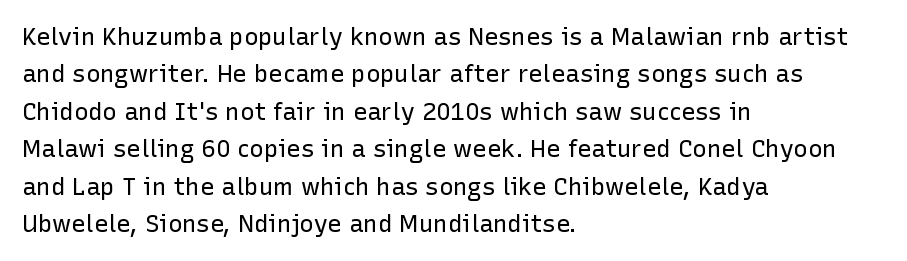
Q: Is the text bold? A: No.
Q: Is the text italic (slanted)? A: No, it is upright.
Q: Is the text underlined? A: No.
Q: How is the paragraph aligned? A: Left-aligned.
Q: Is the spacing between letters normal or unusually wide? A: Normal.
Q: Is the spacing between lines tight, normal or loose? A: Normal.
